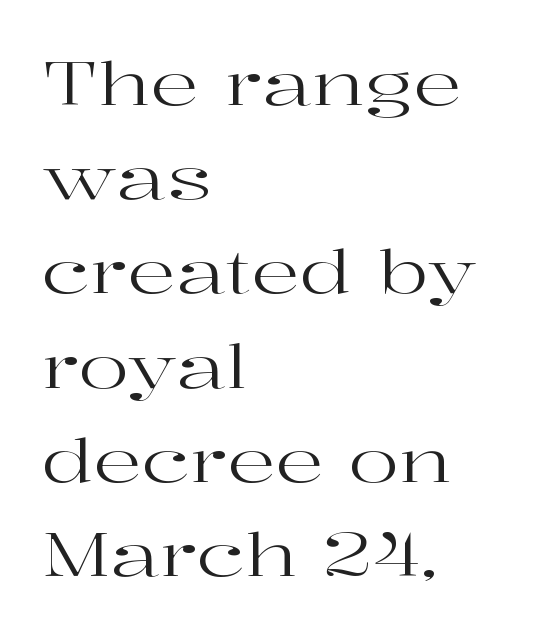
{"serif": "yes", "italic": "no", "bold": "no", "weight": "regular", "width": "wide", "stroke_contrast": "high", "x_height": "medium", "monospaced": "no", "underline": "no", "align": "left", "line_spacing": "normal", "line_spacing_ratio": 1.57, "letter_spacing": "normal", "letter_spacing_em": 0.0, "glyph_px": 60}
